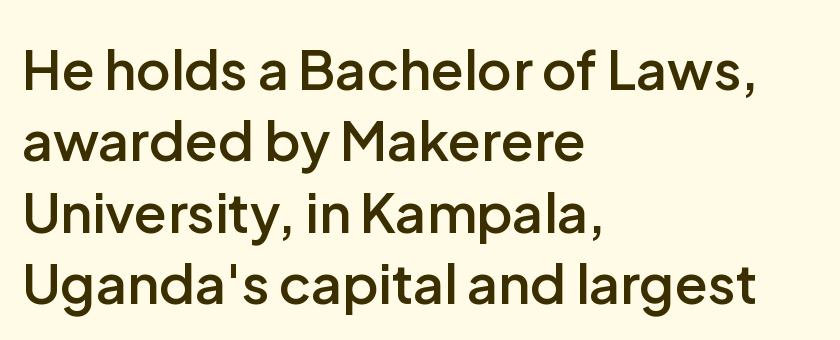
Q: Is the text bold? A: Semi-bold.
Q: Is the text italic (slanted)? A: No, it is upright.
Q: Is the typeface a serif or a sans-serif typeface? A: Sans-serif.
Q: Is the text underlined? A: No.
Q: How is the paragraph aligned? A: Left-aligned.
Q: Is the spacing between letters normal or unusually wide? A: Normal.
Q: Is the spacing between lines tight, normal or loose? A: Normal.
Q: Width (condensed, normal, or wide)? A: Normal.
Q: Stroke contrast? A: Low.
Q: x-height? A: Medium.
Q: Monospaced? A: No.
